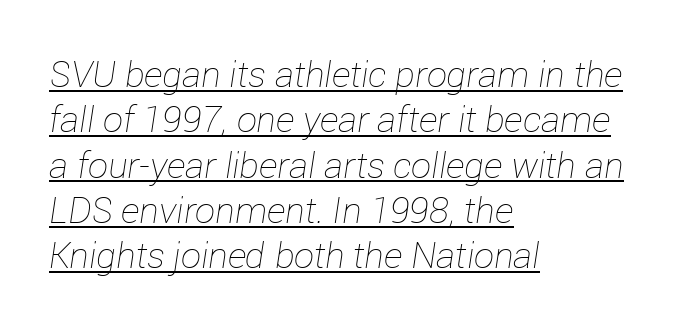
The image shows 36 px thin type, italic (leaning right); set left-aligned, normal line spacing (1.26x), normal letter spacing, underlined; low stroke contrast and a medium x-height.
